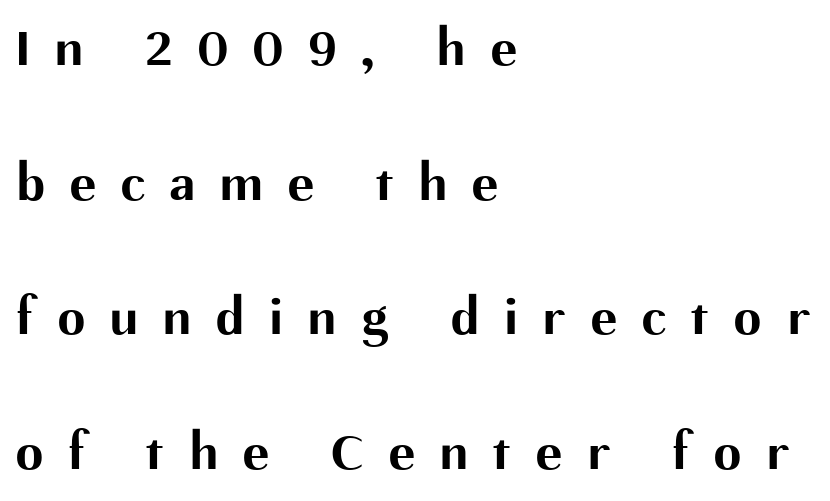
The image shows 55 px bold sans-serif type, upright; set left-aligned, loose line spacing (2.45x), unusually wide letter spacing (+0.46 em), not underlined; medium stroke contrast and a medium x-height.
